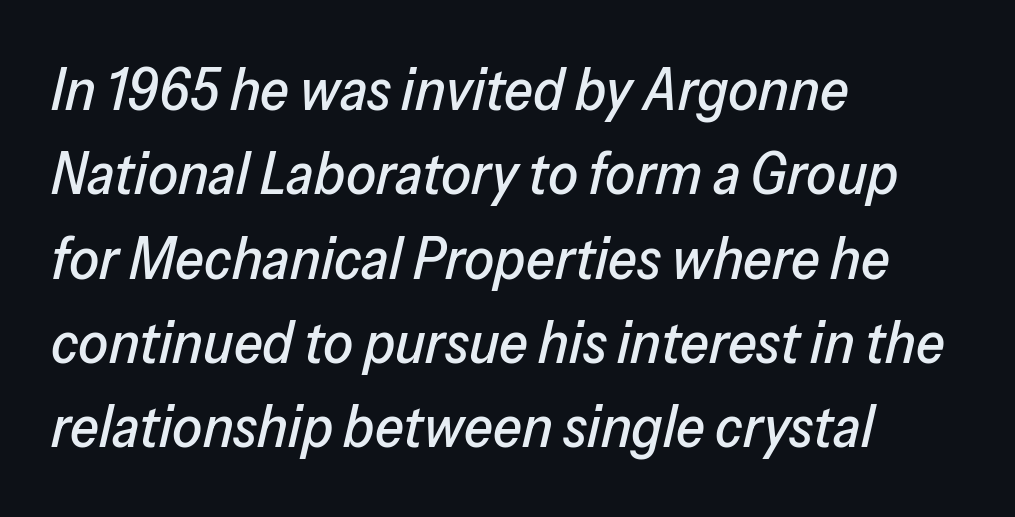
{"italic": "yes", "lean": "right", "slant_degrees": 13, "width": "normal", "stroke_contrast": "low", "x_height": "medium", "monospaced": "no", "underline": "no", "align": "left", "line_spacing": "normal", "line_spacing_ratio": 1.43, "letter_spacing": "normal", "letter_spacing_em": 0.0, "glyph_px": 59}
